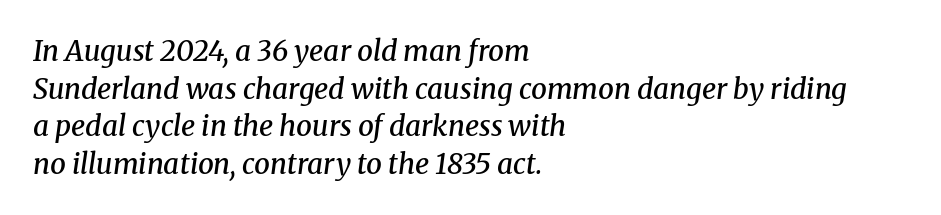
The designer left line spacing at the default. To sum up the face: it has serifs. The face used here is a semibold: visibly heavier than regular, lighter than bold. If you drew a ruler down the left edge, every line would touch it.
